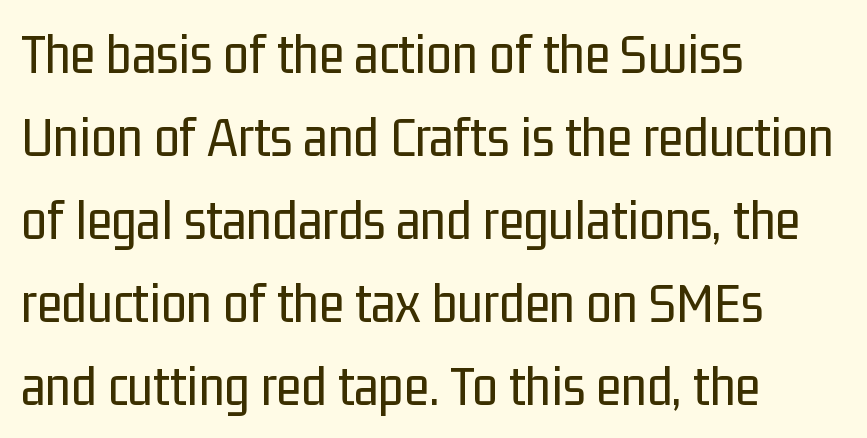
Q: Is the text bold? A: No.
Q: Is the text italic (slanted)? A: No, it is upright.
Q: Is the typeface a serif or a sans-serif typeface? A: Sans-serif.
Q: Is the text underlined? A: No.
Q: How is the paragraph aligned? A: Left-aligned.
Q: Is the spacing between letters normal or unusually wide? A: Normal.
Q: Is the spacing between lines tight, normal or loose? A: Normal.
Q: Width (condensed, normal, or wide)? A: Condensed.
Q: Stroke contrast? A: Low.
Q: x-height? A: Medium.
Q: Monospaced? A: No.
